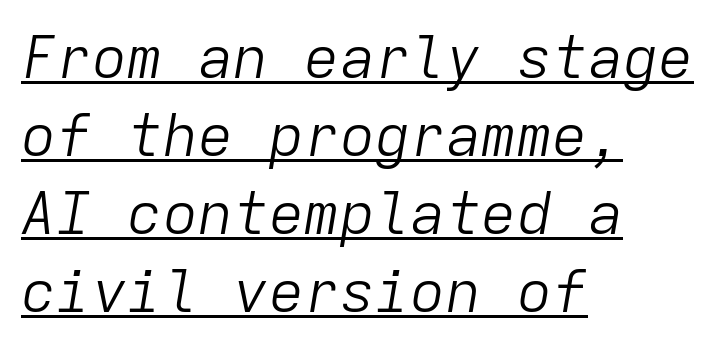
Q: Is the text bold? A: No.
Q: Is the text italic (slanted)? A: Yes, it leans right by about 9 degrees.
Q: Is the text underlined? A: Yes.
Q: How is the paragraph aligned? A: Left-aligned.
Q: Is the spacing between letters normal or unusually wide? A: Normal.
Q: Is the spacing between lines tight, normal or loose? A: Normal.
Q: Width (condensed, normal, or wide)? A: Normal.
Q: Stroke contrast? A: Low.
Q: x-height? A: Medium.
Q: Monospaced? A: Yes.
